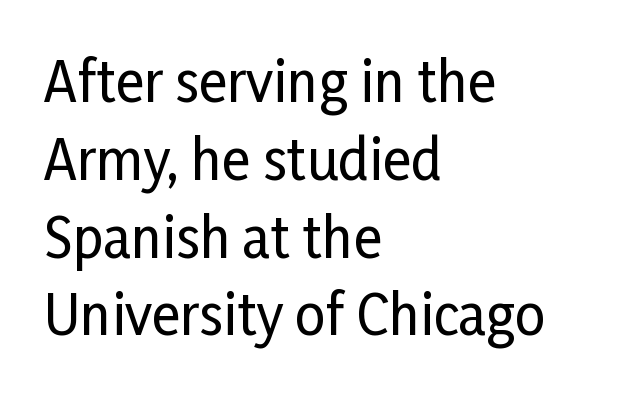
What's the leading like? Ordinary, nothing unusual. Look at the bottom of the vertical strokes: they stop flat, with no serifs. Casual observation: everything's shoved over to the left. Spacing between characters is what you'd get straight out of the box. Notice how the stems are strictly vertical — no italics here.
